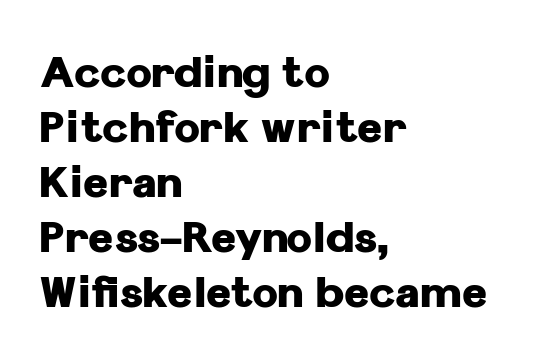
The image shows 43 px heavy sans-serif type, upright; set left-aligned, normal line spacing (1.28x), normal letter spacing, not underlined; low stroke contrast and a medium x-height.
